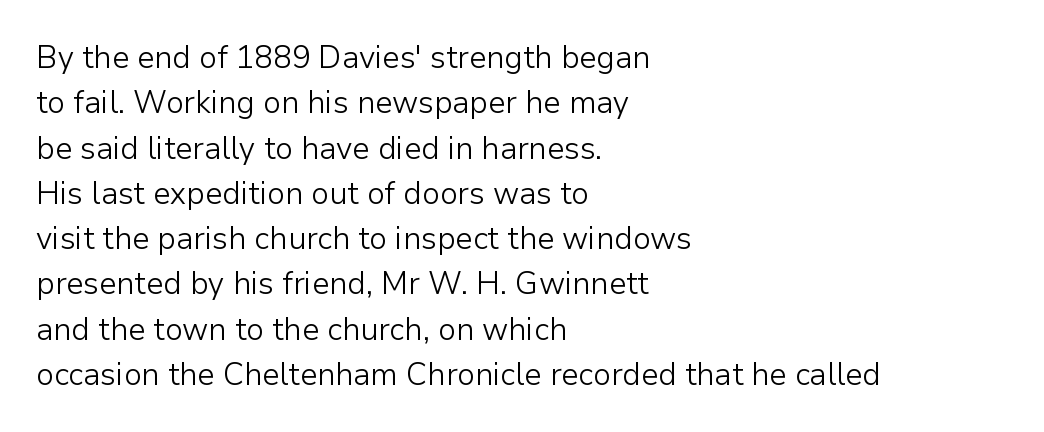
Q: Is the text bold? A: No.
Q: Is the text italic (slanted)? A: No, it is upright.
Q: Is the typeface a serif or a sans-serif typeface? A: Sans-serif.
Q: Is the text underlined? A: No.
Q: How is the paragraph aligned? A: Left-aligned.
Q: Is the spacing between letters normal or unusually wide? A: Normal.
Q: Is the spacing between lines tight, normal or loose? A: Normal.
Q: Width (condensed, normal, or wide)? A: Normal.
Q: Stroke contrast? A: Low.
Q: x-height? A: Medium.
Q: Monospaced? A: No.
